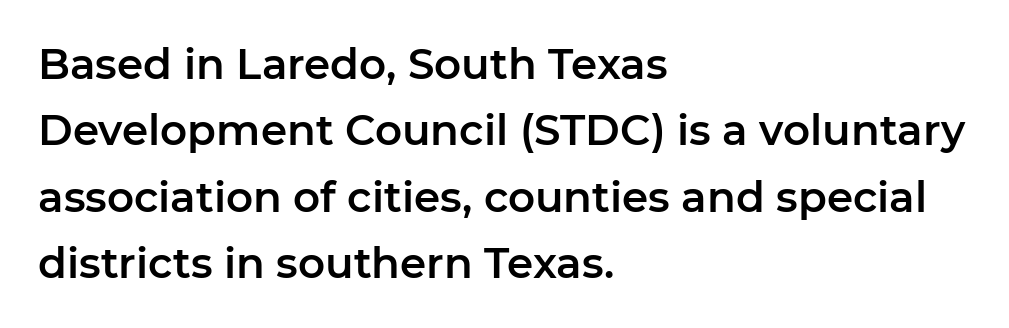
{"serif": "no", "italic": "no", "width": "normal", "stroke_contrast": "low", "x_height": "medium", "monospaced": "no", "underline": "no", "align": "left", "line_spacing": "normal", "line_spacing_ratio": 1.58, "letter_spacing": "normal", "letter_spacing_em": 0.0, "glyph_px": 42}
